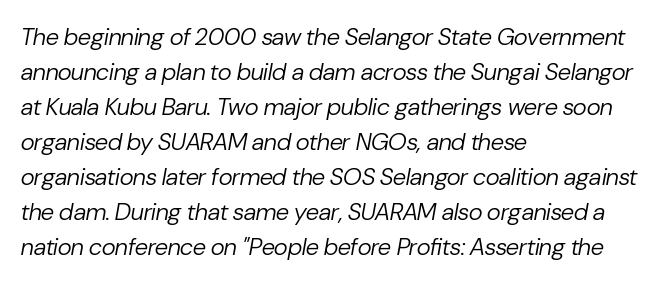
The image shows 24 px text type, italic (leaning right); set left-aligned, normal line spacing (1.46x), normal letter spacing, not underlined.
